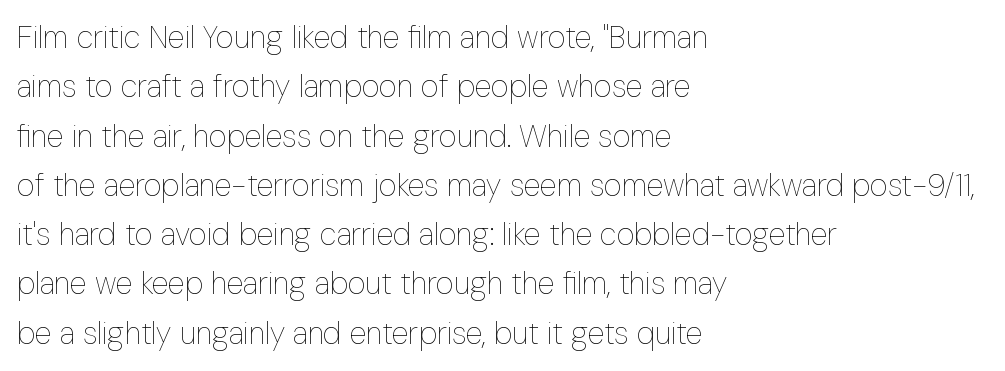
No extra ink here — the face is not bold. A typesetter would call this proportional, since set widths differ per character. The designer left line spacing at the default. This sample is left-justified, so line endings fall wherever the words run out.
